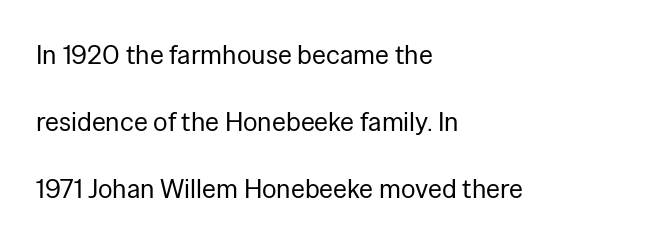
{"italic": "no", "bold": "no", "underline": "no", "align": "left", "line_spacing": "loose", "line_spacing_ratio": 2.49, "letter_spacing": "normal", "letter_spacing_em": 0.0, "glyph_px": 27}
